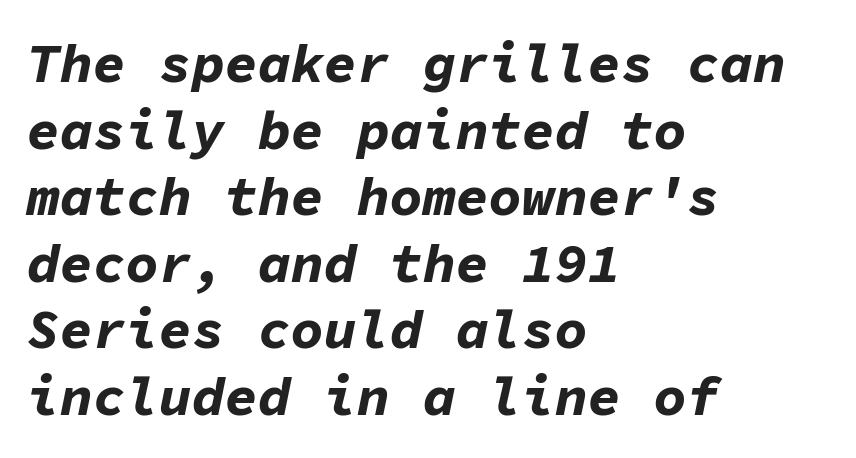
Teacher's note: observe the even left margin — that is flush-left alignment. The letters march in equal steps, a hallmark of fixed-pitch type. Italic? Definitely — the glyphs are oblique. You'd pick this weight for a headline — it's a proper bold. Underline: absent.
